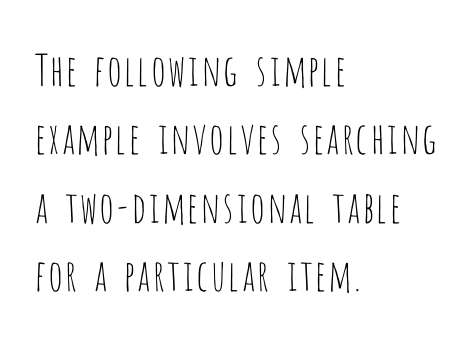
{"serif": "no", "italic": "no", "bold": "no", "weight": "thin", "width": "condensed", "stroke_contrast": "low", "x_height": "large", "monospaced": "no", "underline": "no", "align": "left", "line_spacing": "normal", "line_spacing_ratio": 1.59, "letter_spacing": "normal", "letter_spacing_em": 0.0, "glyph_px": 43}
